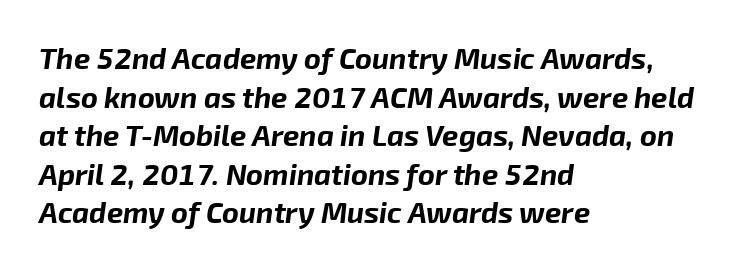
{"italic": "yes", "lean": "right", "slant_degrees": 8, "bold": "yes", "weight": "bold", "width": "normal", "stroke_contrast": "low", "x_height": "medium", "monospaced": "no", "underline": "no", "align": "left", "line_spacing": "normal", "line_spacing_ratio": 1.33, "letter_spacing": "normal", "letter_spacing_em": 0.0, "glyph_px": 29}
